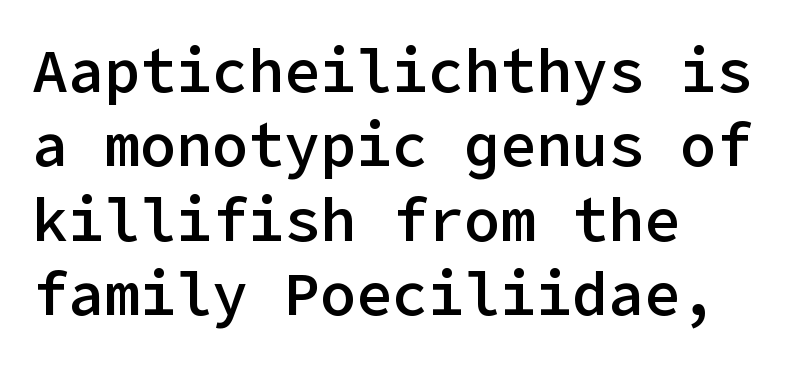
Q: Is the text bold? A: Semi-bold.
Q: Is the text italic (slanted)? A: No, it is upright.
Q: Is the typeface a serif or a sans-serif typeface? A: Sans-serif.
Q: Is the text underlined? A: No.
Q: How is the paragraph aligned? A: Left-aligned.
Q: Is the spacing between letters normal or unusually wide? A: Normal.
Q: Width (condensed, normal, or wide)? A: Normal.
Q: Stroke contrast? A: Low.
Q: x-height? A: Medium.
